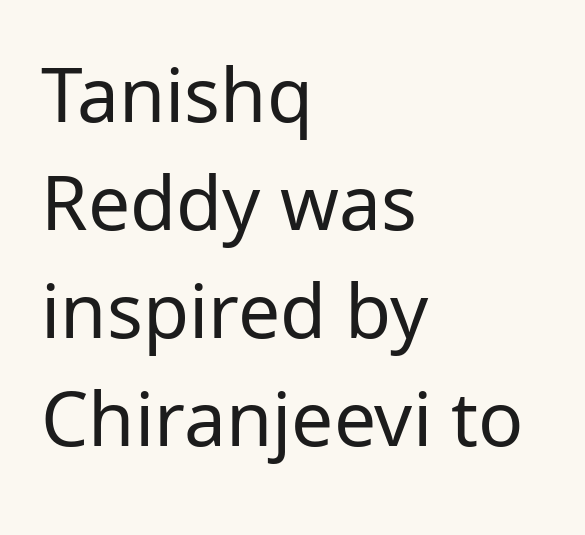
Q: Is the text bold? A: No.
Q: Is the text italic (slanted)? A: No, it is upright.
Q: Is the typeface a serif or a sans-serif typeface? A: Sans-serif.
Q: Is the text underlined? A: No.
Q: How is the paragraph aligned? A: Left-aligned.
Q: Is the spacing between letters normal or unusually wide? A: Normal.
Q: Is the spacing between lines tight, normal or loose? A: Normal.
Q: Width (condensed, normal, or wide)? A: Normal.
Q: Stroke contrast? A: Low.
Q: x-height? A: Medium.
Q: Monospaced? A: No.
